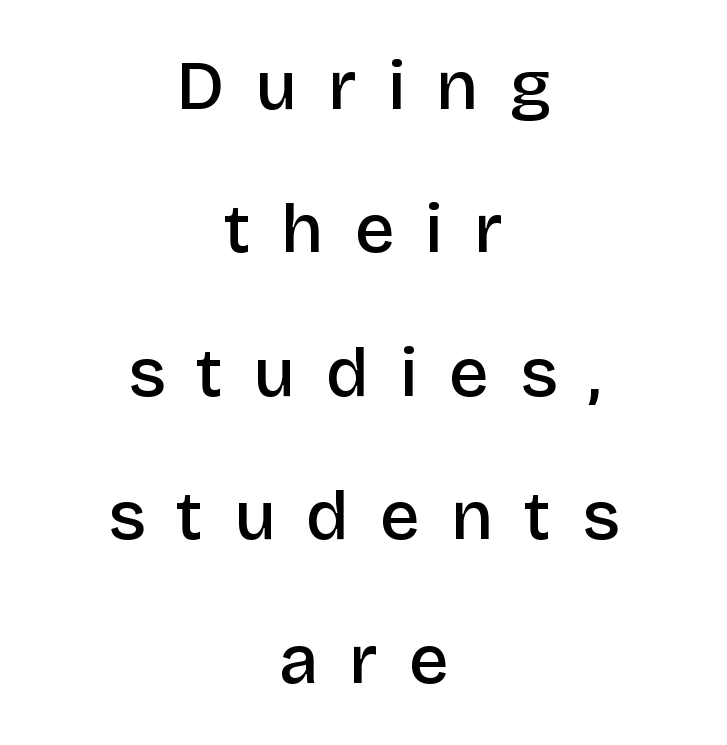
Q: Is the text bold? A: Semi-bold.
Q: Is the text italic (slanted)? A: No, it is upright.
Q: Is the typeface a serif or a sans-serif typeface? A: Sans-serif.
Q: Is the text underlined? A: No.
Q: How is the paragraph aligned? A: Centered.
Q: Is the spacing between letters normal or unusually wide? A: Unusually wide.
Q: Is the spacing between lines tight, normal or loose? A: Loose.
Q: Width (condensed, normal, or wide)? A: Normal.
Q: Stroke contrast? A: Low.
Q: x-height? A: Large.
Q: Monospaced? A: No.
